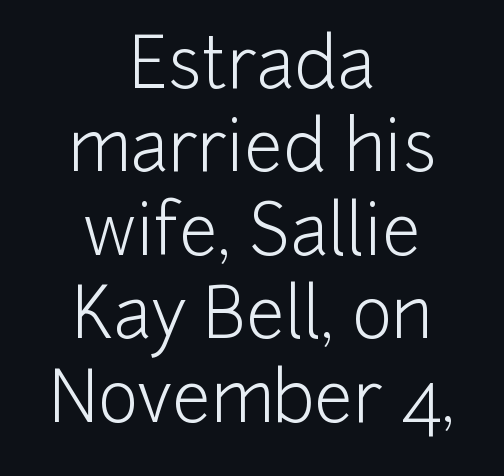
Standard letterfit; no display-style spreading of the glyphs. Each letter keeps its own natural width here, so spacing adapts to shape. Look at the bottom of the vertical strokes: they stop flat, with no serifs. Characters remain perfectly vertical along every line. The strokes carry an ordinary text weight at most. Check under the words: just untouched page.
